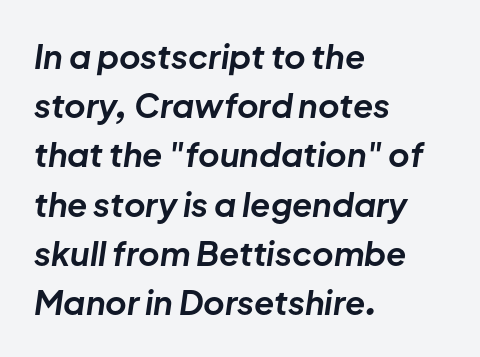
{"italic": "yes", "lean": "right", "slant_degrees": 8, "bold": "yes", "weight": "bold", "width": "normal", "stroke_contrast": "low", "x_height": "medium", "monospaced": "no", "underline": "no", "align": "left", "line_spacing": "normal", "line_spacing_ratio": 1.49, "letter_spacing": "normal", "letter_spacing_em": 0.0, "glyph_px": 33}
